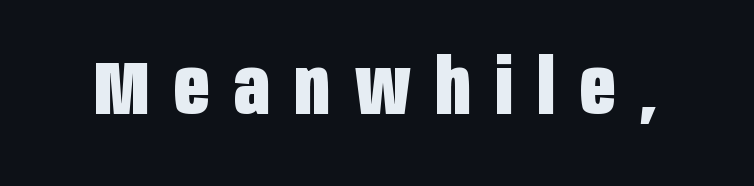
Stroke thickness is high; the sample reads as a true bold. A typesetter would label this face a sans. Honestly, the letter spacing is so wide it's the main thing you notice. Note the varied advance widths — an 'i' is clearly narrower than an 'm'. Has an underline been added? It has not.
